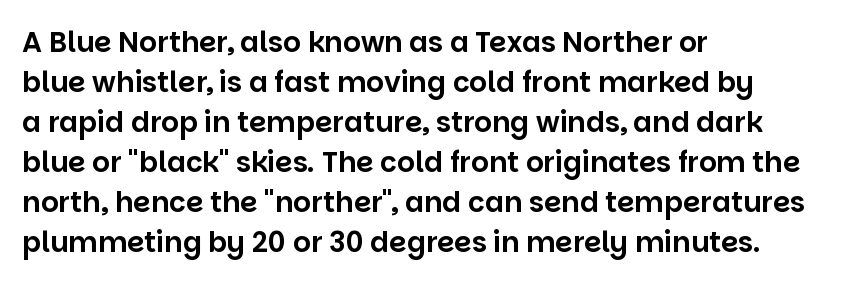
The image shows 28 px sans-serif type, upright; set left-aligned, normal line spacing (1.43x), normal letter spacing, not underlined; low stroke contrast and a large x-height.
